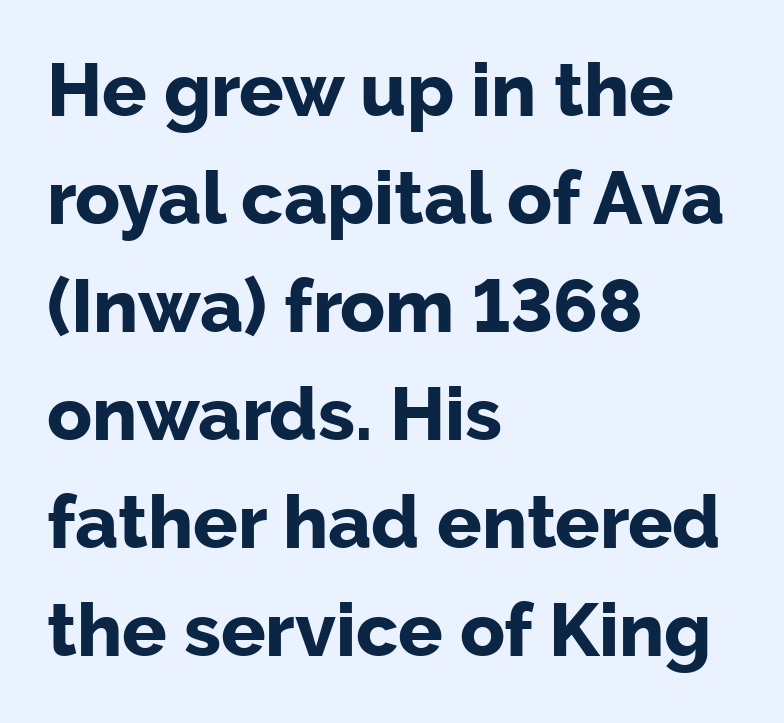
The image shows 74 px bold sans-serif type, upright; set left-aligned, normal line spacing (1.46x), normal letter spacing, not underlined; low stroke contrast and a medium x-height.
